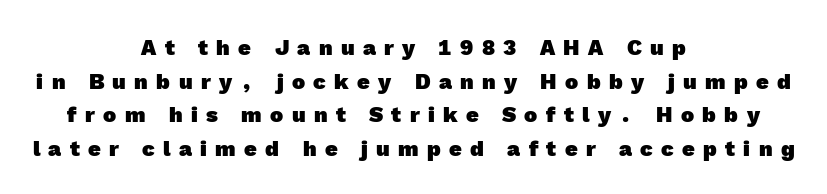
How are the letters spaced? Widely, with obvious added tracking. Notice how descenders clear the ascenders below comfortably — that's standard leading. This is heavy type, rendered in bold. Each row of text sits above clean, open space. Typeset on center — no edge is straight.
